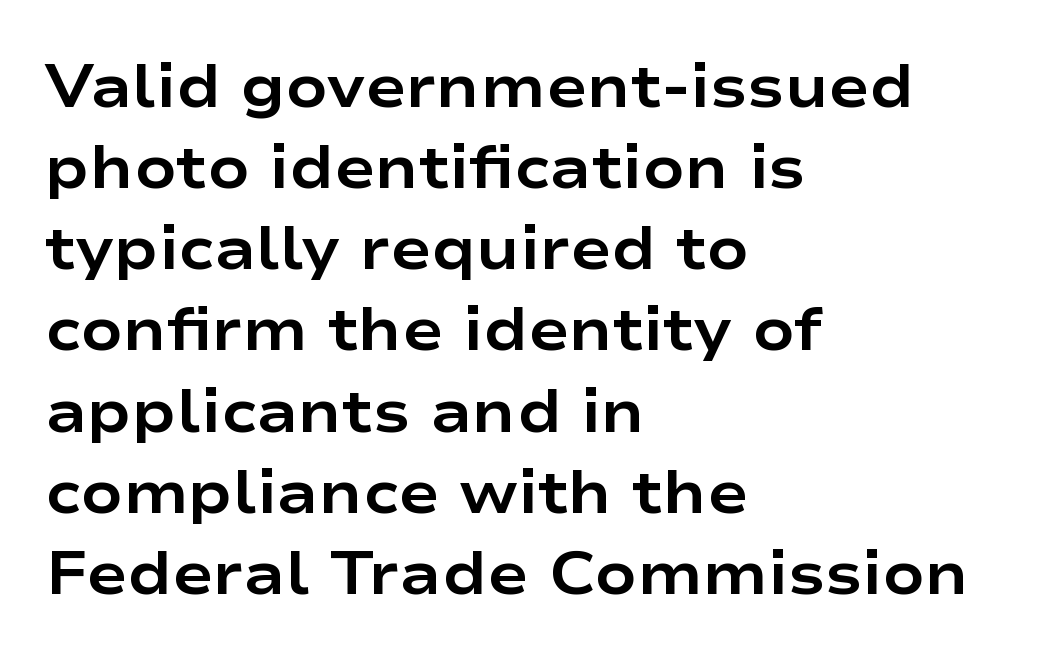
The image shows 61 px bold, wide sans-serif type, upright; set left-aligned, normal line spacing (1.33x), normal letter spacing, not underlined; low stroke contrast and a medium x-height.
